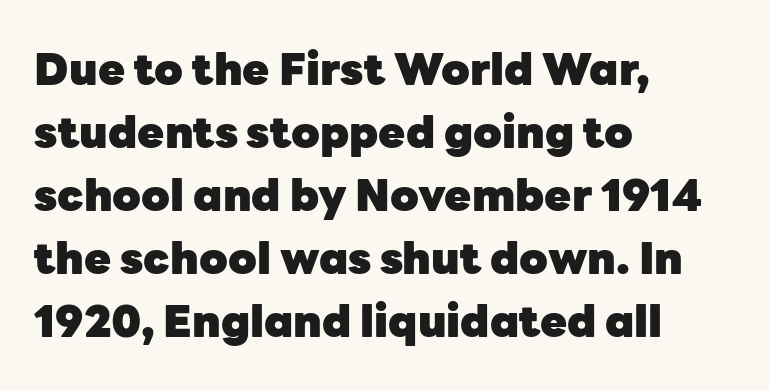
{"serif": "no", "italic": "no", "bold": "yes", "weight": "heavy", "width": "normal", "stroke_contrast": "low", "x_height": "medium", "monospaced": "no", "underline": "no", "align": "left", "line_spacing": "normal", "line_spacing_ratio": 1.43, "letter_spacing": "normal", "letter_spacing_em": 0.0, "glyph_px": 44}
